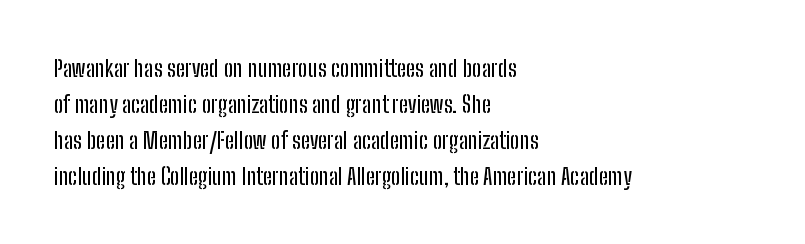
The image shows 23 px text type, upright; set left-aligned, normal line spacing (1.56x), normal letter spacing, not underlined.
